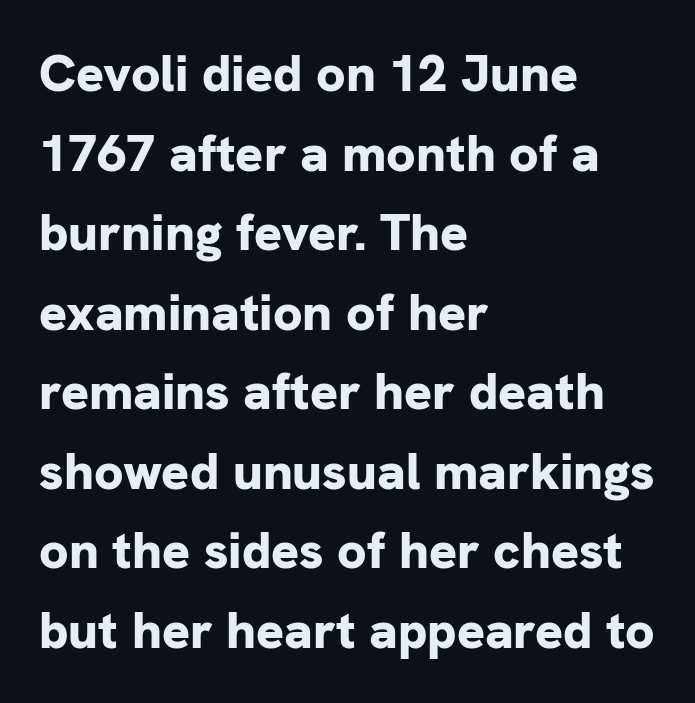
What's the leading like? Ordinary, nothing unusual. Pretty heavy lettering here — definitely bold. The glyphs in this specimen are sans serif. Nope, not italic — everything's standing straight.
